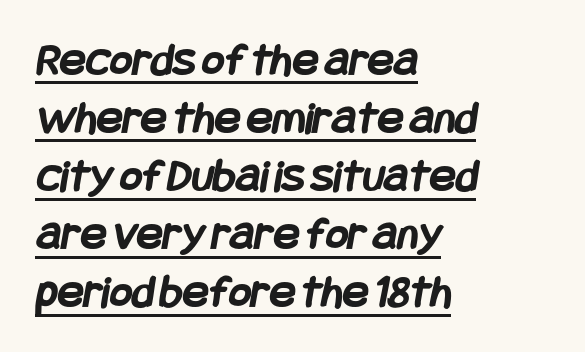
{"serif": "no", "bold": "yes", "weight": "semibold", "width": "condensed", "stroke_contrast": "low", "x_height": "large", "underline": "yes", "align": "left", "line_spacing_ratio": 1.21, "letter_spacing": "normal", "letter_spacing_em": 0.0, "glyph_px": 48}
